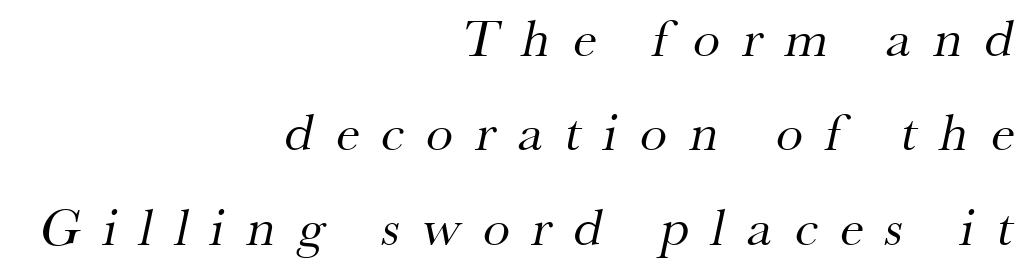
The font sits on the lighter half of the weight spectrum, regular included. Plain, unruled lines of type. Letter spacing: wide. Is this a fixed-width face? No — the glyphs have proportional, varying widths. Compared with a flush-left layout, this one pins lines to the opposite, right side.
